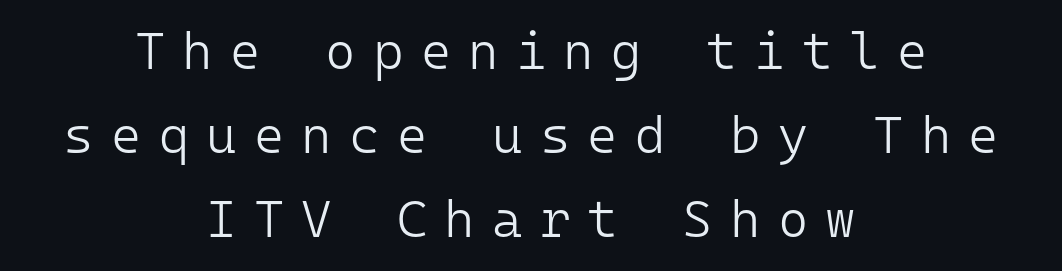
The image shows 52 px light sans-serif type, upright, monospaced; set centered, normal line spacing (1.62x), unusually wide letter spacing (+0.33 em), not underlined; low stroke contrast and a medium x-height.
